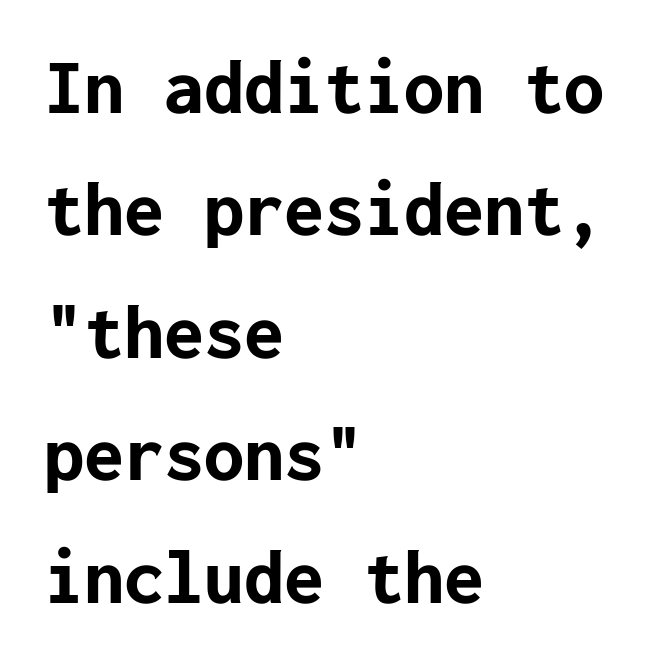
The image shows 80 px bold sans-serif type, upright; set left-aligned, normal line spacing (1.53x), normal letter spacing, not underlined; low stroke contrast and a medium x-height.
